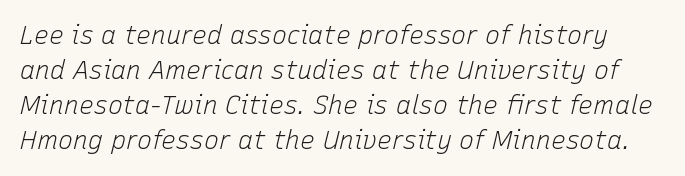
The image shows 25 px text type, italic (leaning right); set normal line spacing (1.4x), normal letter spacing, not underlined.
